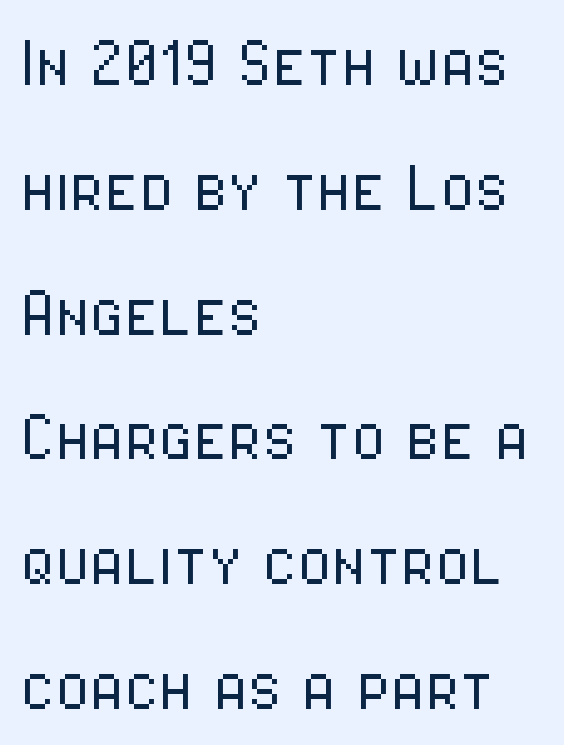
The image shows 79 px light, condensed sans-serif type, upright; set left-aligned, normal line spacing (1.58x), normal letter spacing, not underlined; low stroke contrast and a medium x-height.
